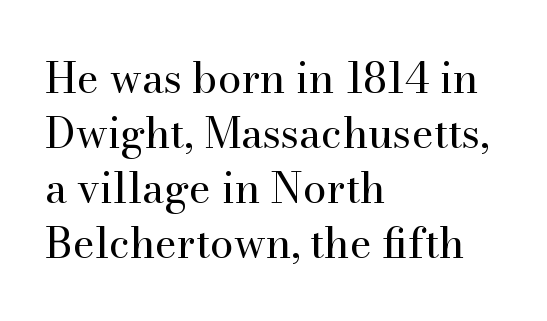
These lines were composed using upright roman letters. Does the type have serifs? Yes, each stem ends in a small foot. The letterforms sit at book weight or below. Students, observe: this is what conventionally led text looks like. Line beginnings align vertically; line endings do not.
